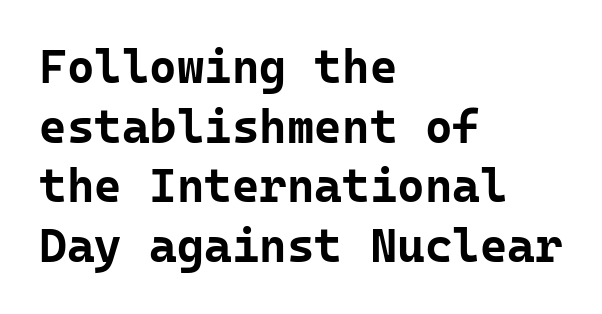
Q: Is the text bold? A: Yes.
Q: Is the text italic (slanted)? A: No, it is upright.
Q: Is the typeface a serif or a sans-serif typeface? A: Sans-serif.
Q: Is the text underlined? A: No.
Q: How is the paragraph aligned? A: Left-aligned.
Q: Is the spacing between letters normal or unusually wide? A: Normal.
Q: Is the spacing between lines tight, normal or loose? A: Normal.
Q: Width (condensed, normal, or wide)? A: Normal.
Q: Stroke contrast? A: Low.
Q: x-height? A: Medium.
Q: Monospaced? A: Yes.
